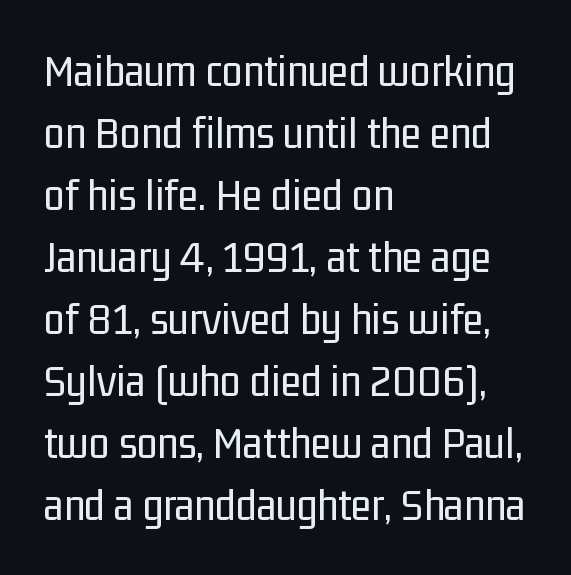
Compared with typical body copy, the letter spacing here is the same. Nothing sits at the stroke ends, so this counts as sans-serif. The face used here is proportionally spaced, like ordinary book or web type. Each stroke keeps to a modest, everyday thickness or less.
